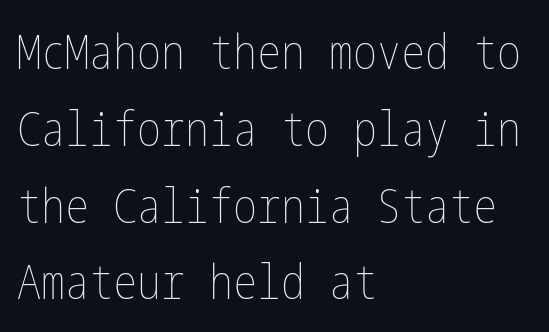
This sample uses an upright cut, with every glyph sitting square on the baseline. You could call the tracking neutral — neither tight nor loose. Caption: multi-line text, flush left, ragged right. Stems here are at most as thick as an everyday book face. No word sits above an underline. Evenly set lines give the paragraph a standard silhouette.
